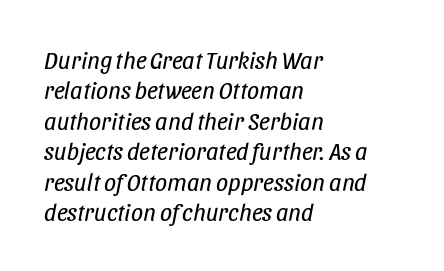
The image shows 24 px text type, italic (leaning right); set left-aligned, normal line spacing (1.27x), normal letter spacing, not underlined.
